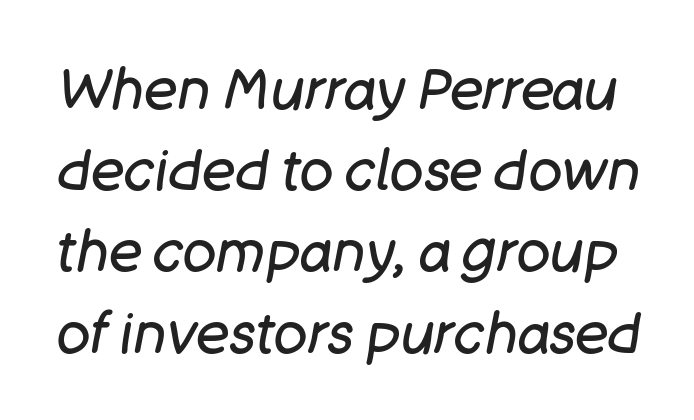
{"italic": "yes", "lean": "right", "slant_degrees": 11, "bold": "no", "weight": "regular", "width": "normal", "stroke_contrast": "low", "x_height": "large", "monospaced": "no", "underline": "no", "line_spacing": "normal", "line_spacing_ratio": 1.45, "letter_spacing": "normal", "letter_spacing_em": 0.0, "glyph_px": 56}
